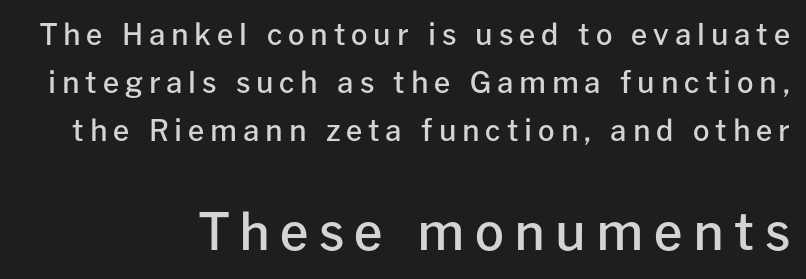
The image shows 51 px semibold sans-serif type, upright; set right-aligned, normal line spacing (1.65x), unusually wide letter spacing (+0.2 em), not underlined; the second (bottom) block is 1.76x larger; low stroke contrast and a medium x-height.
